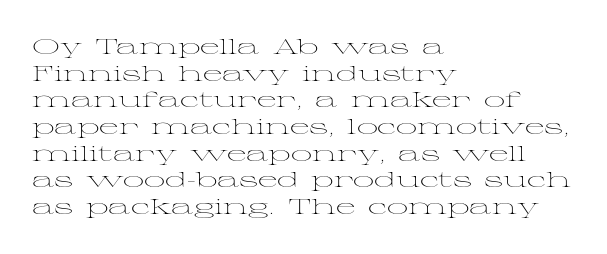
Summary of weight: not heavy and not bold. The vertical gap from one line to the next is medium. The type is set solid horizontally, with unmodified tracking. No italicization has been applied; the sample stays upright. The paragraph shown leans on its left margin. The gap between lines stays unmarked.
